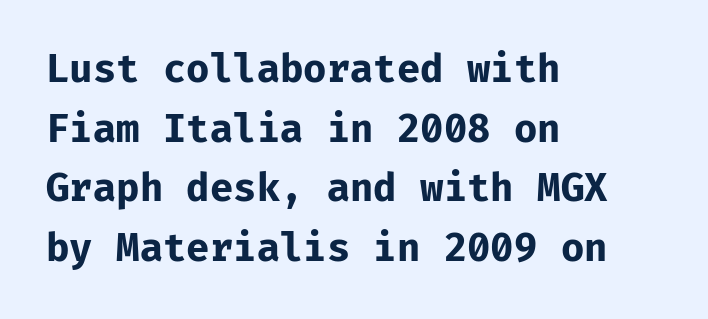
{"serif": "no", "italic": "no", "bold": "yes", "weight": "bold", "width": "normal", "stroke_contrast": "low", "x_height": "medium", "monospaced": "yes", "underline": "no", "align": "left", "line_spacing": "normal", "line_spacing_ratio": 1.57, "letter_spacing": "normal", "letter_spacing_em": 0.0, "glyph_px": 38}
